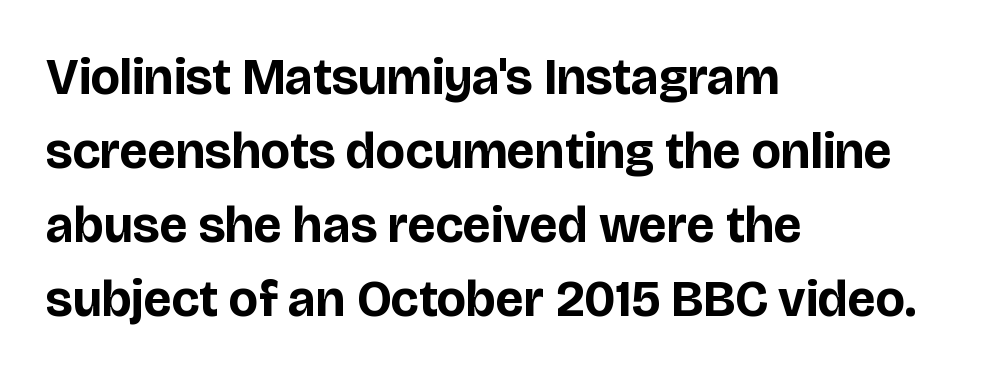
Q: Is the text bold? A: Yes.
Q: Is the text italic (slanted)? A: No, it is upright.
Q: Is the typeface a serif or a sans-serif typeface? A: Sans-serif.
Q: Is the text underlined? A: No.
Q: How is the paragraph aligned? A: Left-aligned.
Q: Is the spacing between letters normal or unusually wide? A: Normal.
Q: Is the spacing between lines tight, normal or loose? A: Normal.
Q: Width (condensed, normal, or wide)? A: Normal.
Q: Stroke contrast? A: Low.
Q: x-height? A: Large.
Q: Monospaced? A: No.
